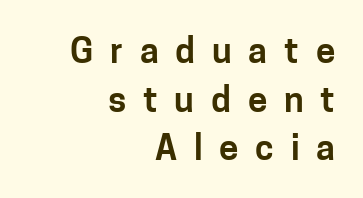
Q: Is the text italic (slanted)? A: No, it is upright.
Q: Is the typeface a serif or a sans-serif typeface? A: Sans-serif.
Q: Is the text underlined? A: No.
Q: How is the paragraph aligned? A: Right-aligned.
Q: Is the spacing between letters normal or unusually wide? A: Unusually wide.
Q: Is the spacing between lines tight, normal or loose? A: Normal.
Q: Width (condensed, normal, or wide)? A: Normal.
Q: Stroke contrast? A: Low.
Q: x-height? A: Medium.
Q: Monospaced? A: No.
